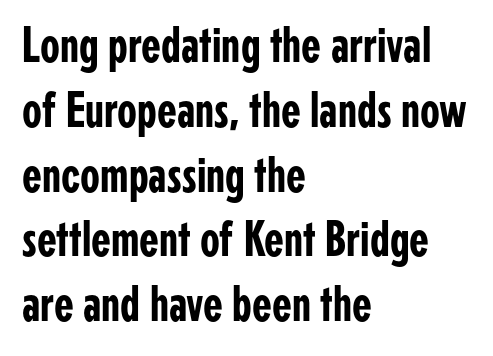
Q: Is the text italic (slanted)? A: No, it is upright.
Q: Is the typeface a serif or a sans-serif typeface? A: Sans-serif.
Q: Is the text underlined? A: No.
Q: How is the paragraph aligned? A: Left-aligned.
Q: Is the spacing between letters normal or unusually wide? A: Normal.
Q: Is the spacing between lines tight, normal or loose? A: Normal.
Q: Width (condensed, normal, or wide)? A: Condensed.
Q: Stroke contrast? A: Low.
Q: x-height? A: Medium.
Q: Monospaced? A: No.
